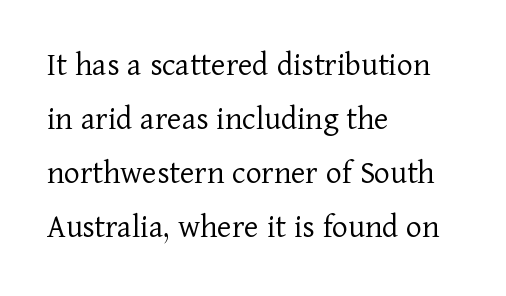
The leading is moderate, giving the passage an even texture. The face looks like a standard text weight, possibly lighter. Horizontal alignment here is leftward, the default for most running prose. The passage shown is not underscored anywhere. The glyphs in this specimen are seriffed. Here the designer chose a conventional face with non-uniform glyph widths.
